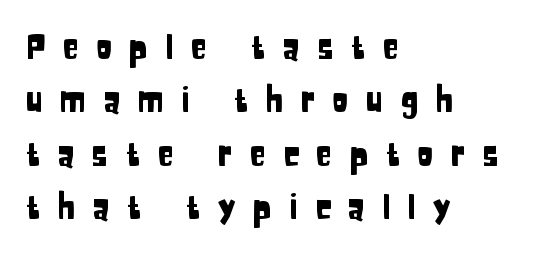
{"serif": "no", "italic": "no", "width": "condensed", "stroke_contrast": "low", "x_height": "large", "monospaced": "no", "underline": "no", "align": "left", "line_spacing": "normal", "line_spacing_ratio": 1.57, "letter_spacing": "wide", "letter_spacing_em": 0.49, "glyph_px": 34}
